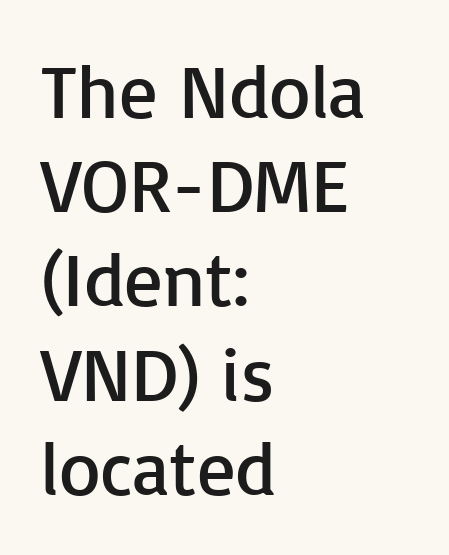
Q: Is the text bold? A: No.
Q: Is the text italic (slanted)? A: No, it is upright.
Q: Is the typeface a serif or a sans-serif typeface? A: Sans-serif.
Q: Is the text underlined? A: No.
Q: How is the paragraph aligned? A: Left-aligned.
Q: Is the spacing between letters normal or unusually wide? A: Normal.
Q: Width (condensed, normal, or wide)? A: Normal.
Q: Stroke contrast? A: Low.
Q: x-height? A: Medium.
Q: Monospaced? A: No.
